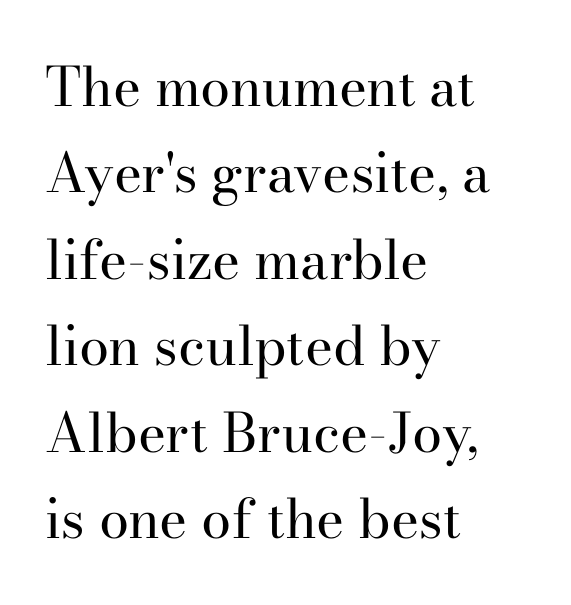
The image shows 54 px regular-weight serif type, upright; set left-aligned, normal line spacing (1.6x), normal letter spacing, not underlined; high stroke contrast and a small x-height.
